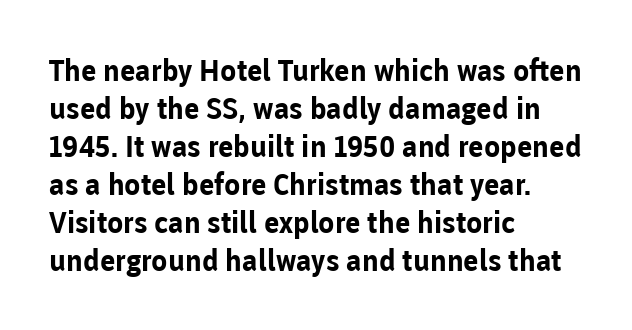
Does the leading feel generous? No, just average. Horizontal alignment here is leftward, the default for most running prose. The passage shown is emphatically bold. Default kerning and tracking; the words read as compact shapes. Style check: upright.
